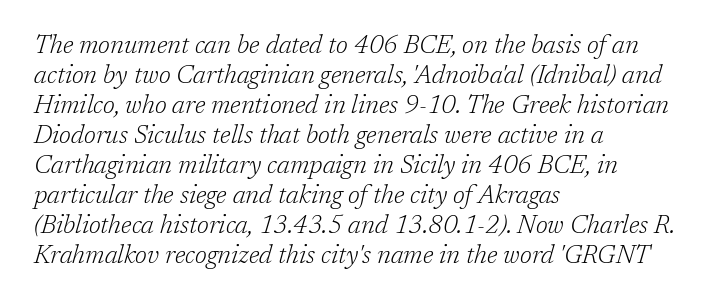
{"italic": "yes", "lean": "right", "slant_degrees": 17, "bold": "no", "underline": "no", "align": "left", "line_spacing_ratio": 1.2, "letter_spacing": "normal", "letter_spacing_em": 0.0, "glyph_px": 25}
